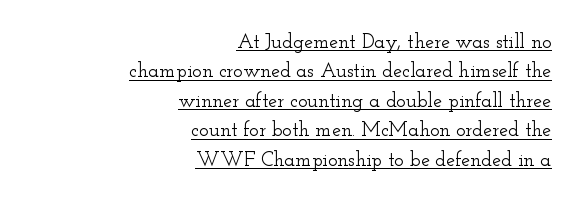
Q: Is the text italic (slanted)? A: No, it is upright.
Q: Is the text underlined? A: Yes.
Q: How is the paragraph aligned? A: Right-aligned.
Q: Is the spacing between letters normal or unusually wide? A: Normal.
Q: Is the spacing between lines tight, normal or loose? A: Normal.
